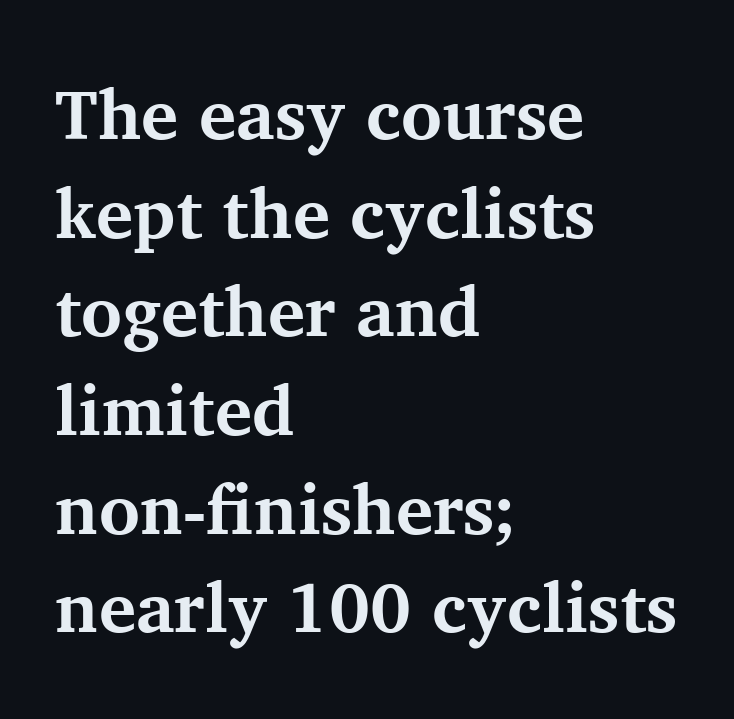
The image shows 70 px bold serif type, upright; set left-aligned, normal line spacing (1.41x), normal letter spacing, not underlined; medium stroke contrast and a medium x-height.
